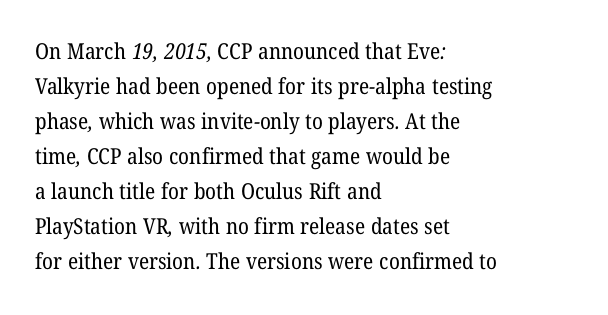
The image shows 22 px text type; set left-aligned, normal line spacing (1.59x), normal letter spacing, not underlined.
